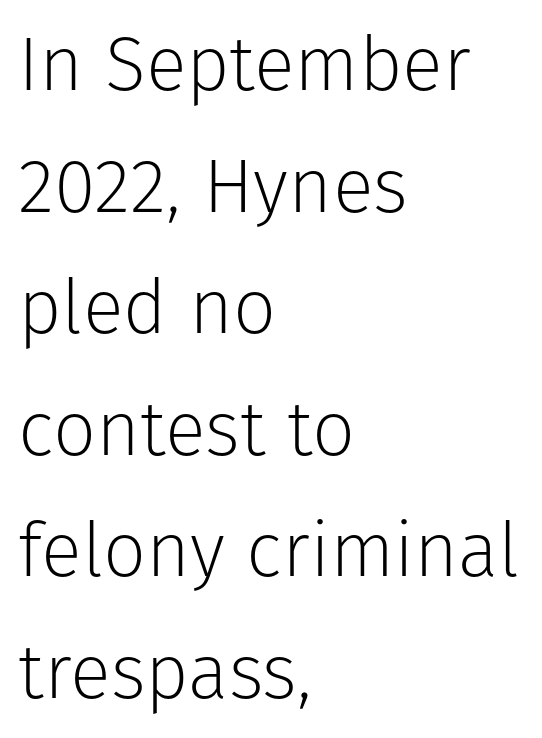
Type style note: lacks serifs. No letter is thick-stroked: the sample isn't bold. Notice how descenders clear the ascenders below comfortably — that's standard leading. The rendering keeps characters at their native spacing. Which margin do the lines hug? The left one — the right edge is uneven.
